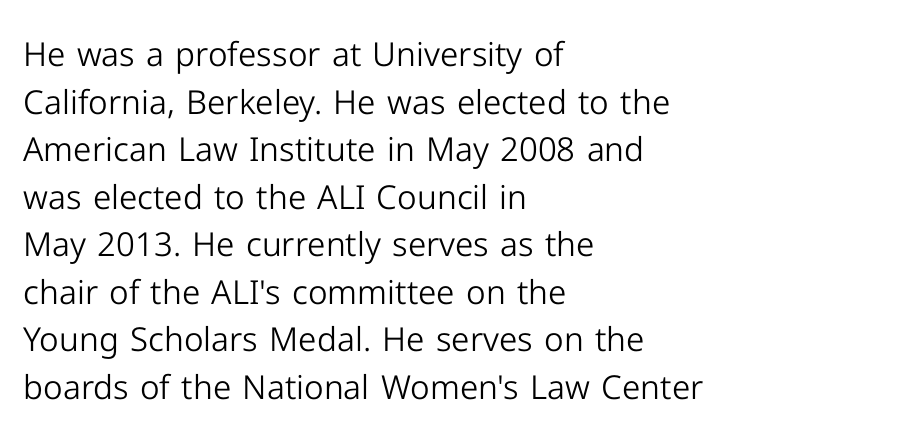
{"serif": "no", "italic": "no", "bold": "no", "weight": "light", "width": "normal", "stroke_contrast": "low", "x_height": "medium", "monospaced": "no", "underline": "no", "align": "left", "line_spacing": "normal", "line_spacing_ratio": 1.44, "letter_spacing": "normal", "letter_spacing_em": 0.0, "glyph_px": 33}
